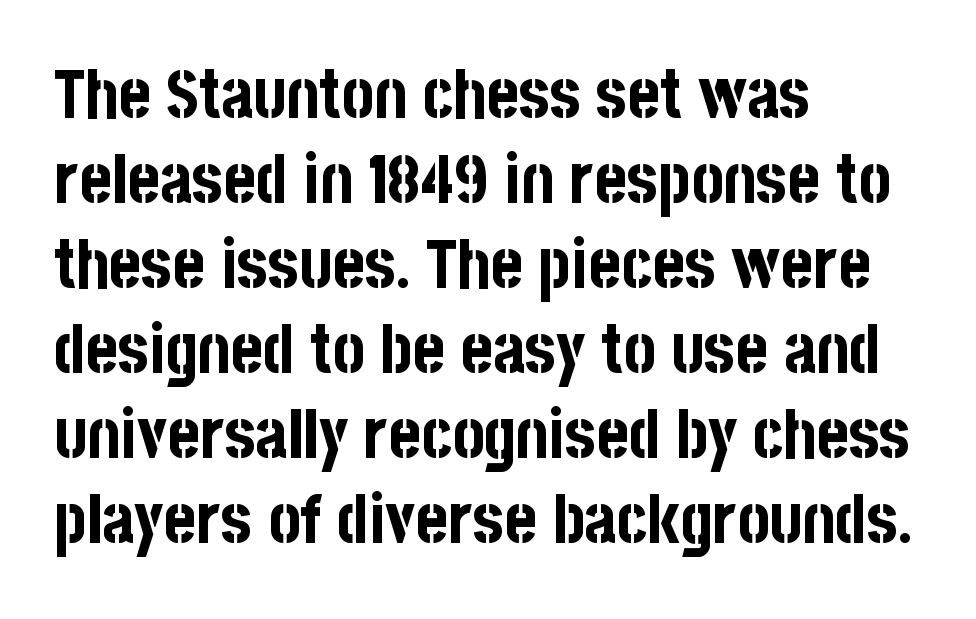
{"serif": "no", "italic": "no", "bold": "yes", "weight": "bold", "width": "condensed", "stroke_contrast": "low", "x_height": "large", "monospaced": "no", "underline": "no", "align": "left", "line_spacing": "normal", "line_spacing_ratio": 1.25, "letter_spacing": "normal", "letter_spacing_em": 0.0, "glyph_px": 68}
